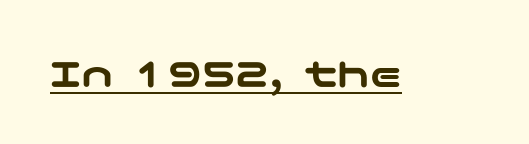
The image shows 43 px wide sans-serif type, upright; set normal letter spacing, underlined; low stroke contrast and a medium x-height.
